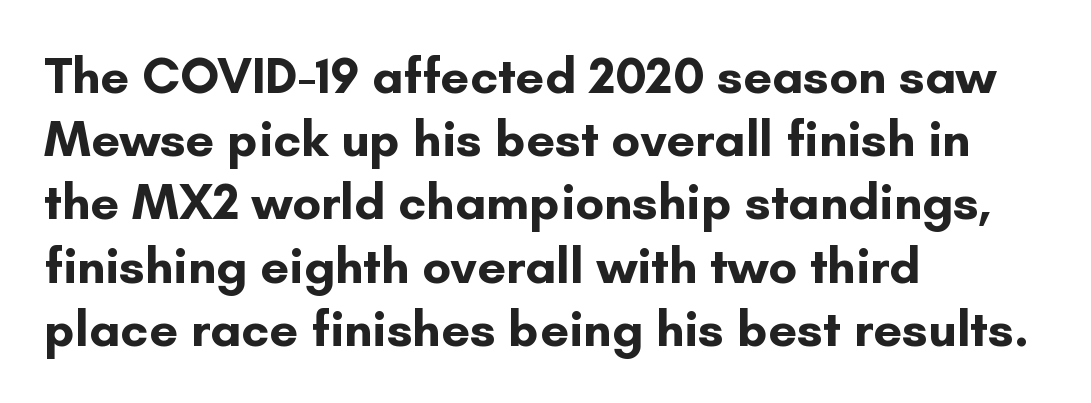
{"serif": "no", "italic": "no", "bold": "yes", "weight": "bold", "width": "normal", "stroke_contrast": "low", "x_height": "small", "monospaced": "no", "underline": "no", "align": "left", "line_spacing_ratio": 1.24, "letter_spacing": "normal", "letter_spacing_em": 0.0, "glyph_px": 51}
